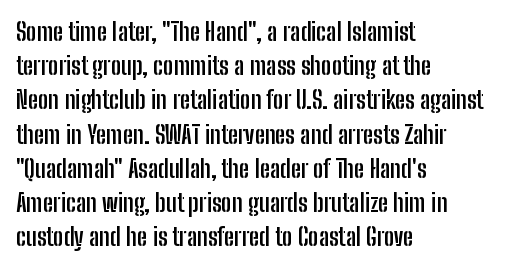
{"italic": "no", "bold": "yes", "underline": "no", "align": "left", "line_spacing": "normal", "line_spacing_ratio": 1.37, "letter_spacing": "normal", "letter_spacing_em": 0.0, "glyph_px": 25}
